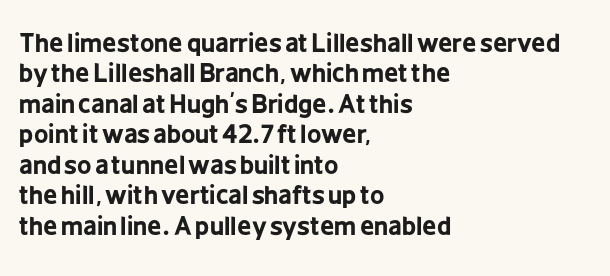
{"italic": "no", "bold": "yes", "underline": "no", "align": "left", "line_spacing_ratio": 1.22, "letter_spacing": "normal", "letter_spacing_em": 0.0, "glyph_px": 25}
